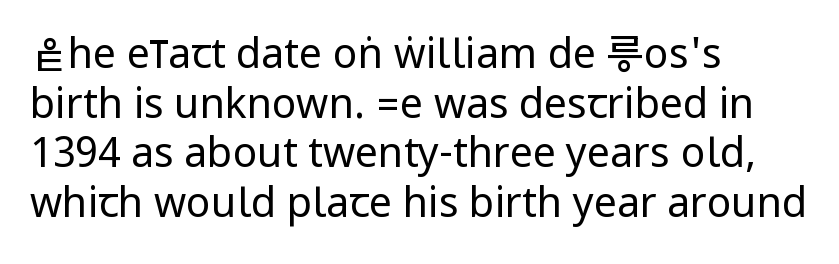
Q: Is the text bold? A: No.
Q: Is the text italic (slanted)? A: No, it is upright.
Q: Is the typeface a serif or a sans-serif typeface? A: Sans-serif.
Q: Is the text underlined? A: No.
Q: How is the paragraph aligned? A: Left-aligned.
Q: Is the spacing between letters normal or unusually wide? A: Normal.
Q: Width (condensed, normal, or wide)? A: Condensed.
Q: Stroke contrast? A: Low.
